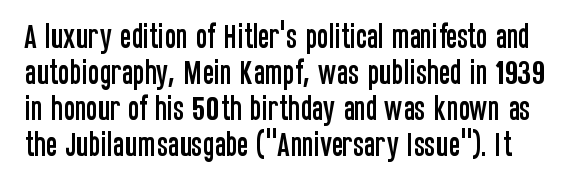
Q: Is the text italic (slanted)? A: No, it is upright.
Q: Is the text underlined? A: No.
Q: Is the spacing between letters normal or unusually wide? A: Normal.
Q: Is the spacing between lines tight, normal or loose? A: Normal.
